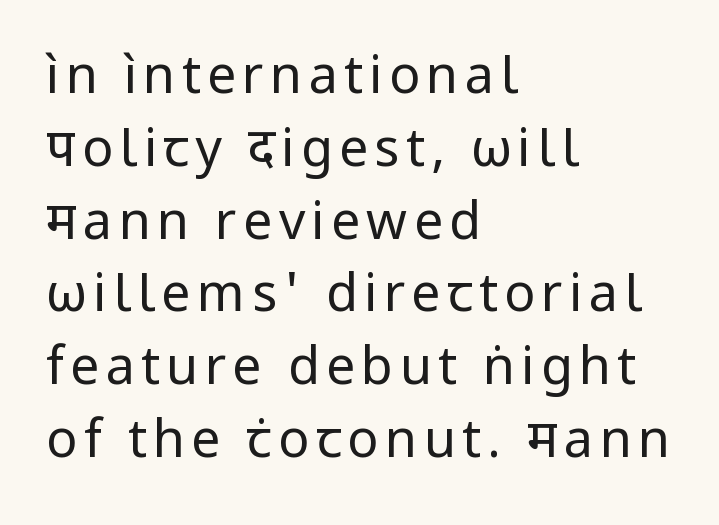
{"serif": "no", "italic": "no", "bold": "no", "weight": "regular", "width": "normal", "stroke_contrast": "low", "x_height": "medium", "monospaced": "no", "underline": "no", "align": "left", "line_spacing": "normal", "line_spacing_ratio": 1.4, "glyph_px": 52}
